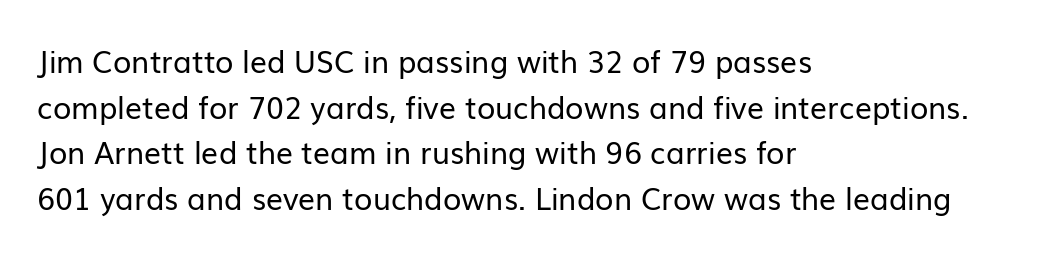
The image shows 30 px regular-weight sans-serif type, upright; set left-aligned, normal line spacing (1.52x), normal letter spacing, not underlined; low stroke contrast and a medium x-height.
